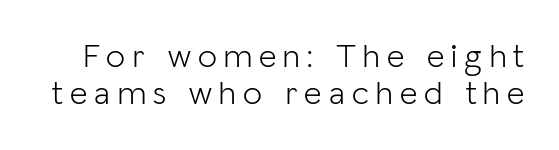
Q: Is the text bold? A: No.
Q: Is the text italic (slanted)? A: No, it is upright.
Q: Is the typeface a serif or a sans-serif typeface? A: Sans-serif.
Q: Is the text underlined? A: No.
Q: Is the spacing between letters normal or unusually wide? A: Unusually wide.
Q: Is the spacing between lines tight, normal or loose? A: Tight.
Q: Width (condensed, normal, or wide)? A: Normal.
Q: Stroke contrast? A: Low.
Q: x-height? A: Medium.
Q: Monospaced? A: No.
